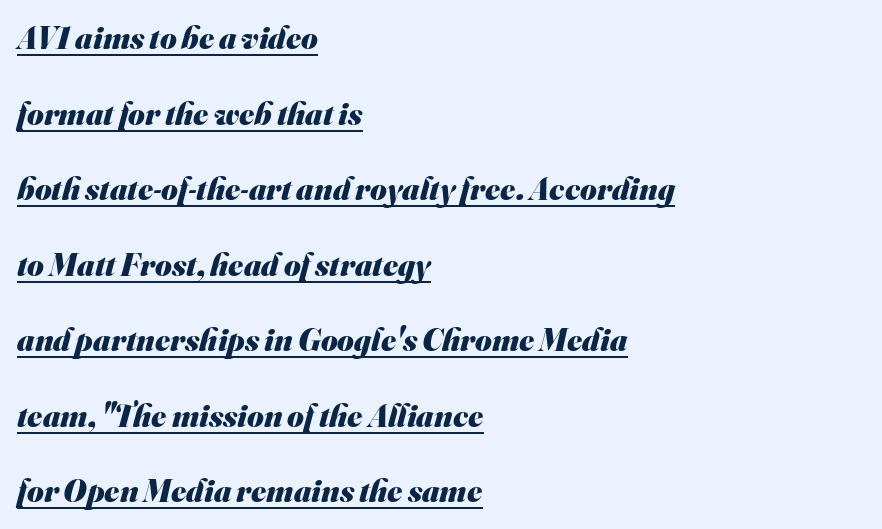
The leading is generous, giving the passage an open texture. The horizontal fit of the characters is conventional and even. Underline: present. The face used here is proportionally spaced, like ordinary book or web type. These lines stack with their left ends in a neat column.
